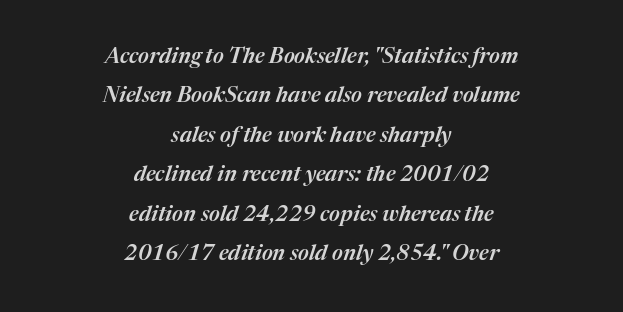
Neither beginnings nor endings align; midpoints do. Quick note: italic. This rendering leaves character spacing at its baseline value. Bare-footed words on every line.
